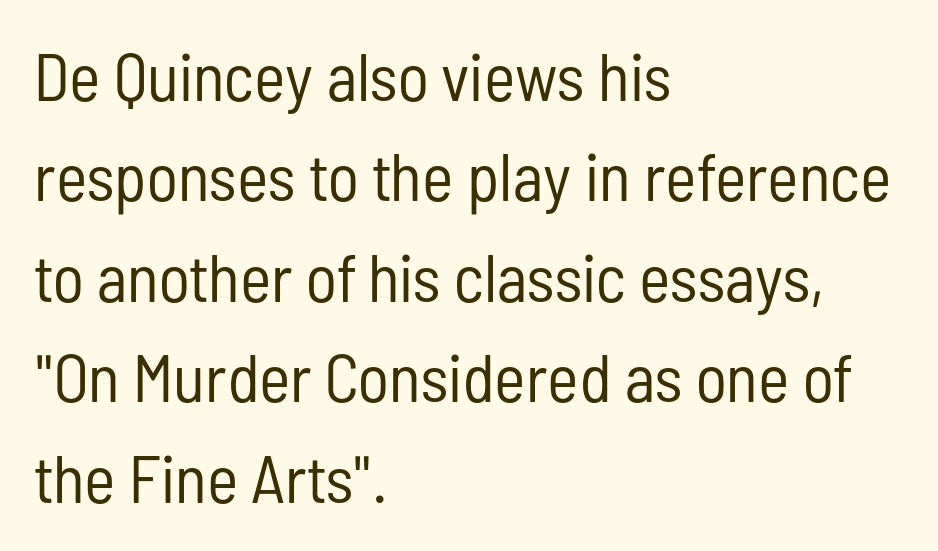
Weight: not bold — regular or lighter. What stands out about the letter spacing? Nothing — it is the standard amount. Where is the straight margin? On the left. Font category for this specimen: sans-serif.
